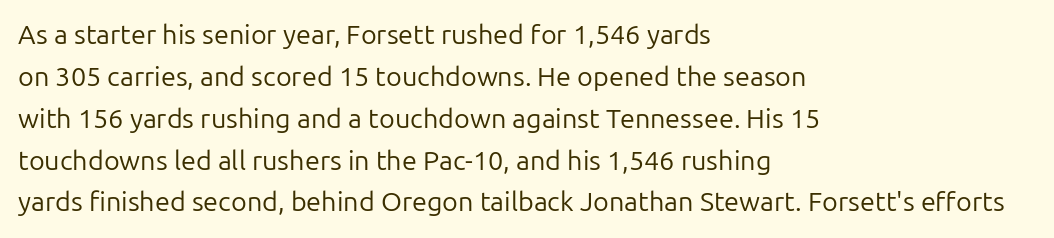
The image shows 27 px text type, upright; set left-aligned, normal line spacing (1.55x), normal letter spacing, not underlined.
